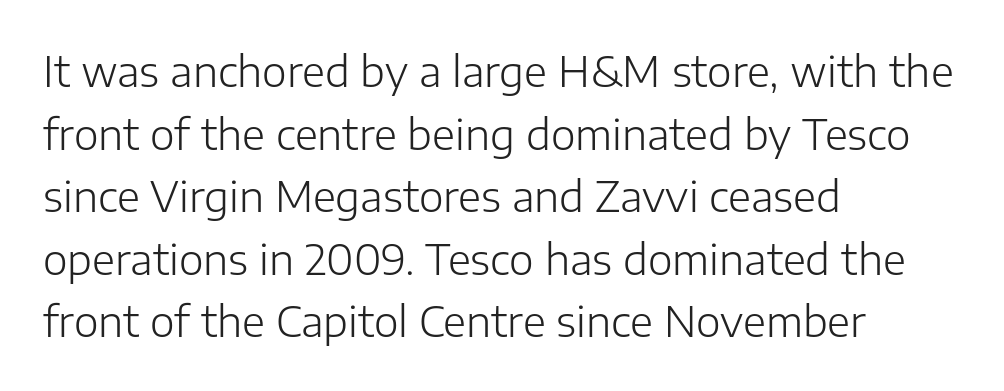
Nothing heavy about these letters — not bold at all. Tracking value appears to be zero — textbook default spacing. Whoever set this chose a conventional vertical rhythm. I'd call this a sans setting — the letters go barefoot. Lines of text with bare space underneath. The letters stand straight up with perfectly vertical stems.
